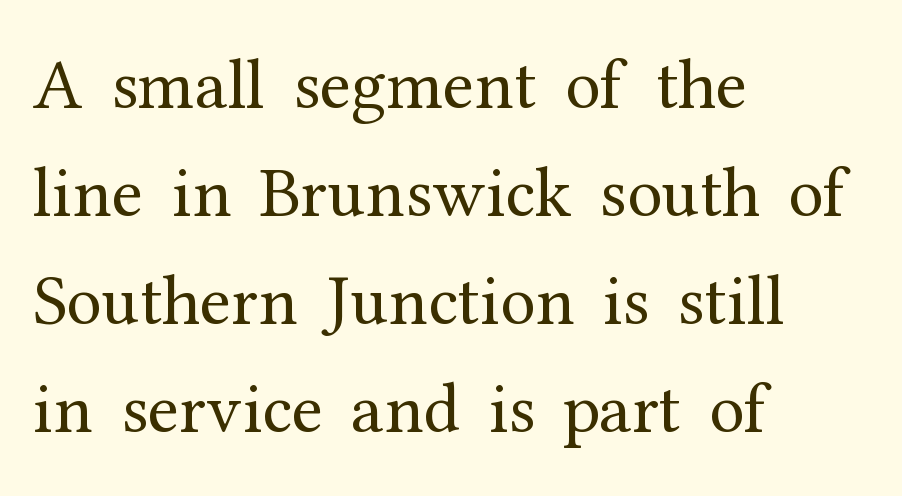
{"serif": "yes", "italic": "no", "bold": "no", "weight": "regular", "width": "normal", "stroke_contrast": "medium", "x_height": "medium", "monospaced": "no", "underline": "no", "align": "left", "line_spacing": "normal", "line_spacing_ratio": 1.52, "letter_spacing": "normal", "letter_spacing_em": 0.0, "glyph_px": 71}
